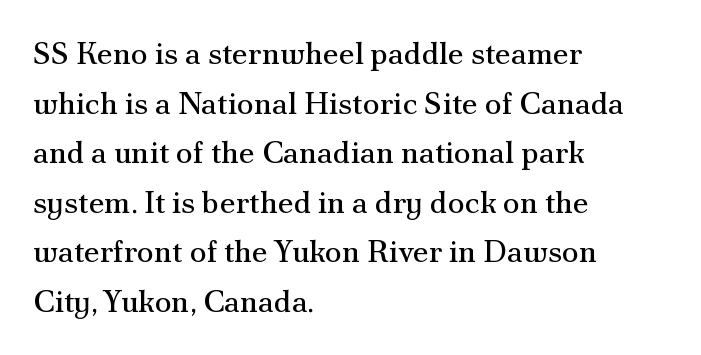
You could not count columns in this text — the font is proportionally spaced. Reading down the column, the eye jumps a familiar distance to each next line. To sum up the face: it has serifs. The weight tops out at a normal text grade. In CSS terms this would be text-align: left.
